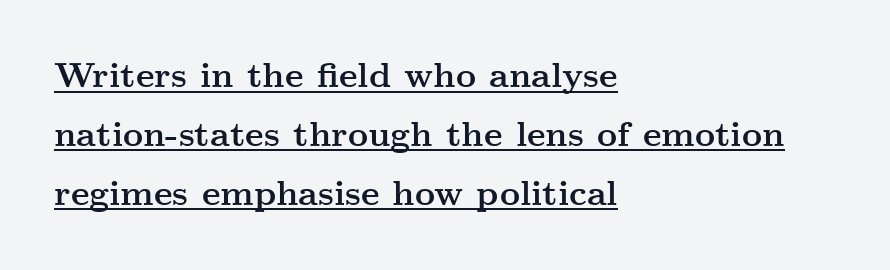
The specimen includes a rule beneath the text block's lines. What stands out about the letter spacing? Nothing — it is the standard amount. These lines stack with their left ends in a neat column. If you drew a line through each stem, it would be perfectly vertical. Think of a printed novel: that variable character pitch is what you see here. A full-strength bold gives these letters their thick strokes.
